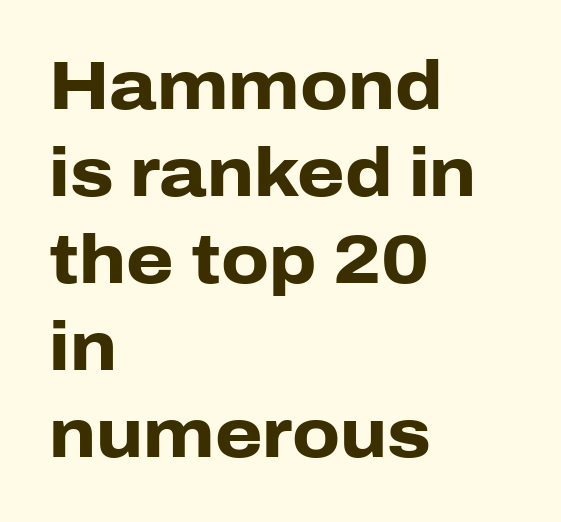
The tracking reads as untouched default to a designer's eye. The lettering stays uniformly vertical, giving the passage a roman look. One glance says typical: line gaps are just what's usual. The font family rendered here belongs to the sans-serif group.
